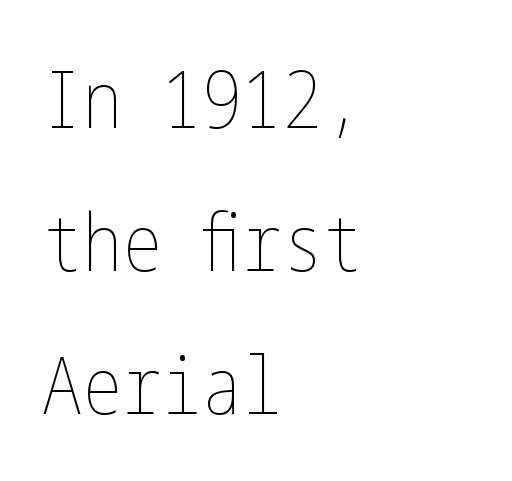
The image shows 80 px thin, condensed type, upright; set left-aligned, line spacing 1.79x, normal letter spacing, not underlined; low stroke contrast and a medium x-height.
